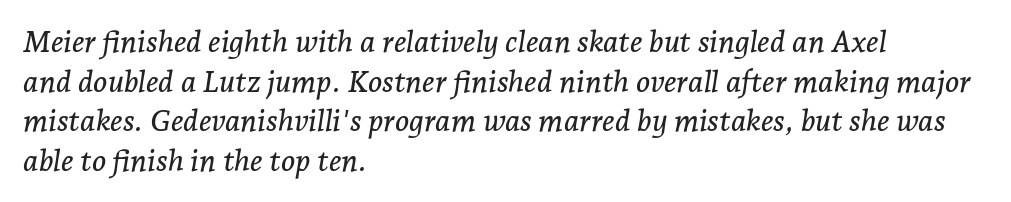
If you measured baseline to baseline, you'd find a middling distance. Glance below the letters and you will spot only blank space. Does the lettering tilt? It does — this is italic. Each letter keeps its own natural width here, so spacing adapts to shape.
